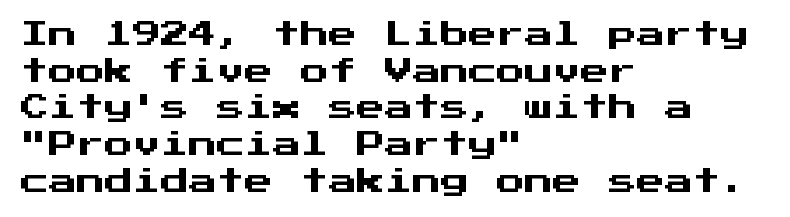
Q: Is the text italic (slanted)? A: No, it is upright.
Q: Is the typeface a serif or a sans-serif typeface? A: Sans-serif.
Q: Is the text underlined? A: No.
Q: How is the paragraph aligned? A: Left-aligned.
Q: Is the spacing between letters normal or unusually wide? A: Normal.
Q: Is the spacing between lines tight, normal or loose? A: Normal.
Q: Width (condensed, normal, or wide)? A: Normal.
Q: Stroke contrast? A: Medium.
Q: x-height? A: Medium.
Q: Monospaced? A: Yes.
